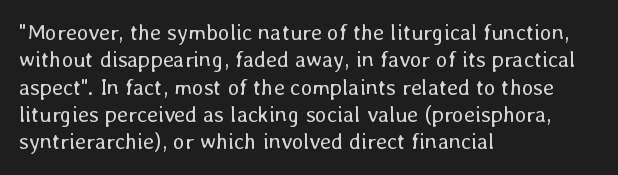
{"italic": "no", "bold": "no", "underline": "no", "align": "left", "line_spacing_ratio": 1.24, "letter_spacing": "normal", "letter_spacing_em": 0.0, "glyph_px": 22}
